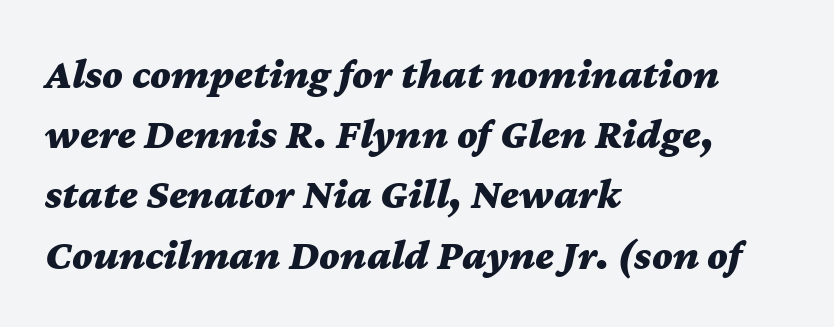
{"italic": "yes", "lean": "right", "slant_degrees": 12, "bold": "yes", "weight": "bold", "width": "wide", "stroke_contrast": "medium", "x_height": "medium", "monospaced": "no", "underline": "no", "align": "left", "line_spacing": "normal", "line_spacing_ratio": 1.4, "letter_spacing": "normal", "letter_spacing_em": 0.0, "glyph_px": 43}
